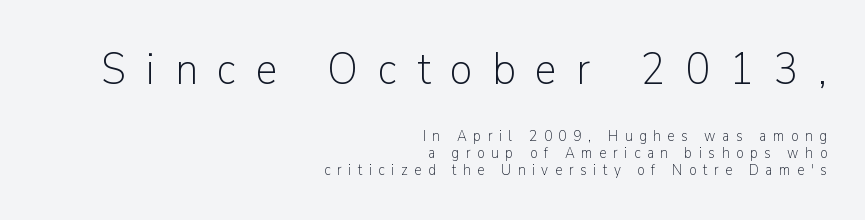
{"serif": "no", "italic": "no", "bold": "no", "weight": "light", "width": "normal", "stroke_contrast": "low", "x_height": "medium", "monospaced": "no", "underline": "no", "align": "right", "line_spacing": "tight", "line_spacing_ratio": 1.14, "letter_spacing": "wide", "letter_spacing_em": 0.44, "larger_block": "first", "size_ratio": 3.0, "glyph_px": 45}
